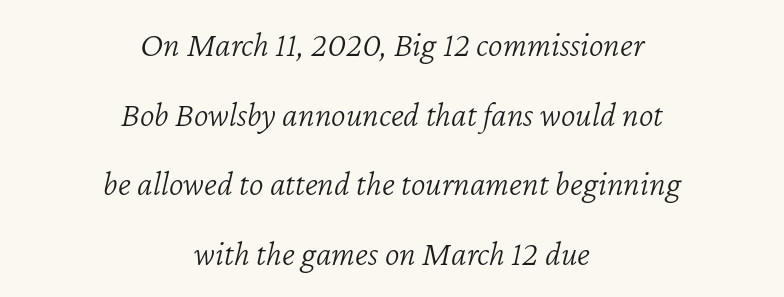
The image shows 35 px light type, italic (leaning right); set centered, loose line spacing (1.99x), normal letter spacing, not underlined; low stroke contrast and a medium x-height.
